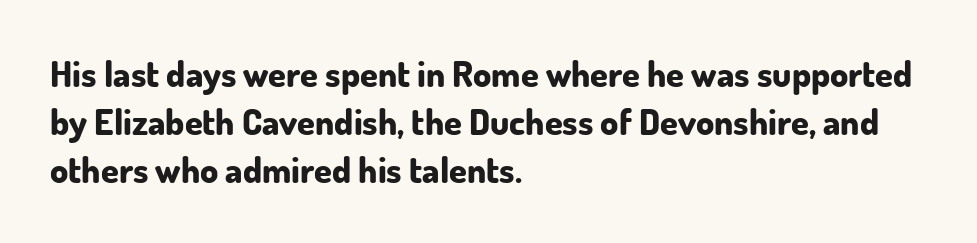
Tracking value appears to be zero — textbook default spacing. This rendering uses left alignment, leaving the right contour irregular. Each row of text sits above clean, open space. Looks like regular typesetting: each glyph gets only the width it needs.
